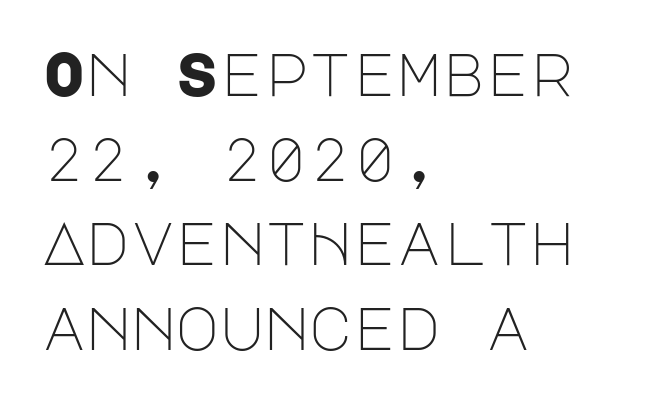
Q: Is the text bold? A: No.
Q: Is the text italic (slanted)? A: No, it is upright.
Q: Is the typeface a serif or a sans-serif typeface? A: Sans-serif.
Q: Is the text underlined? A: No.
Q: How is the paragraph aligned? A: Left-aligned.
Q: Is the spacing between letters normal or unusually wide? A: Normal.
Q: Is the spacing between lines tight, normal or loose? A: Normal.
Q: Width (condensed, normal, or wide)? A: Normal.
Q: Stroke contrast? A: Low.
Q: x-height? A: Large.
